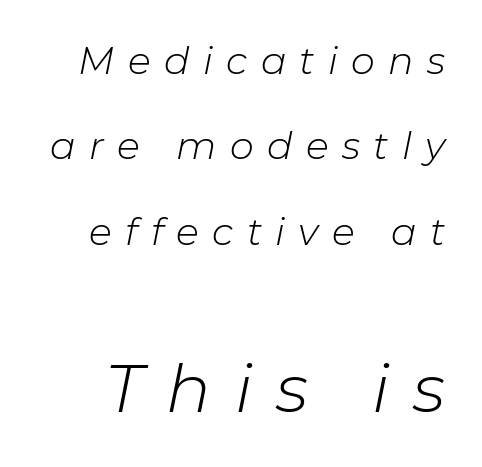
Q: Is the text bold? A: No.
Q: Is the text italic (slanted)? A: Yes, it leans right by about 11 degrees.
Q: Is the text underlined? A: No.
Q: Is the spacing between letters normal or unusually wide? A: Unusually wide.
Q: Is the spacing between lines tight, normal or loose? A: Loose.
Q: Which block of text is set in a larger size, the first (top) or the second (bottom)? A: The second (bottom) one.
Q: Width (condensed, normal, or wide)? A: Normal.
Q: Stroke contrast? A: Low.
Q: x-height? A: Medium.
Q: Monospaced? A: No.
